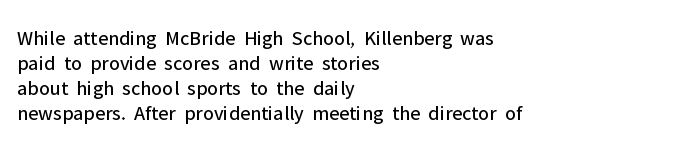
Q: Is the text bold? A: No.
Q: Is the text italic (slanted)? A: No, it is upright.
Q: Is the text underlined? A: No.
Q: How is the paragraph aligned? A: Left-aligned.
Q: Is the spacing between letters normal or unusually wide? A: Normal.
